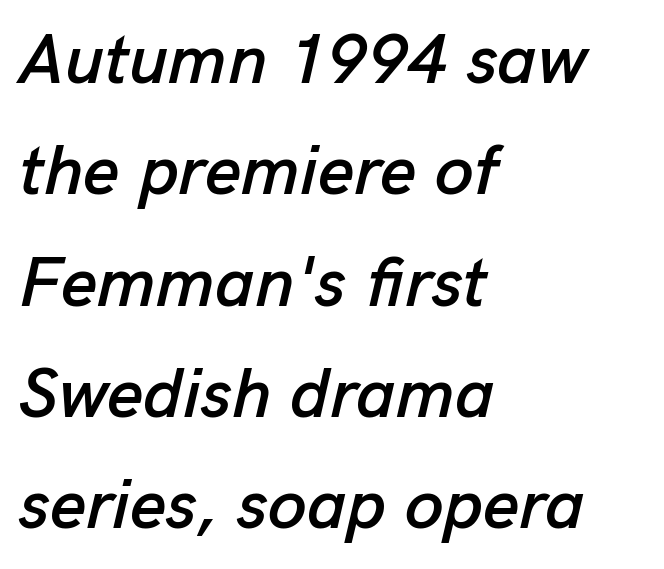
The image shows 70 px text type, italic (leaning right); set left-aligned, normal line spacing (1.59x), normal letter spacing, not underlined; low stroke contrast and a medium x-height.
